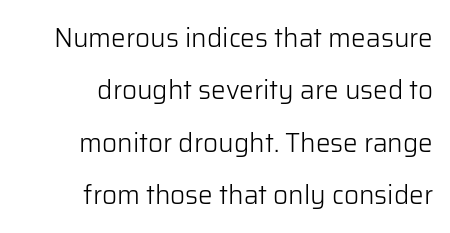
{"italic": "no", "bold": "no", "underline": "no", "align": "right", "line_spacing": "loose", "line_spacing_ratio": 2.01, "letter_spacing": "normal", "letter_spacing_em": 0.0, "glyph_px": 26}
